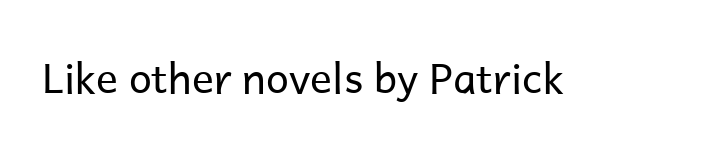
The strip under each line holds only bare page. Summary of weight: not heavy and not bold. Do the letters lean? They stand straight. A typesetter would call this zero additional tracking. Note: no serifs on the glyphs.
